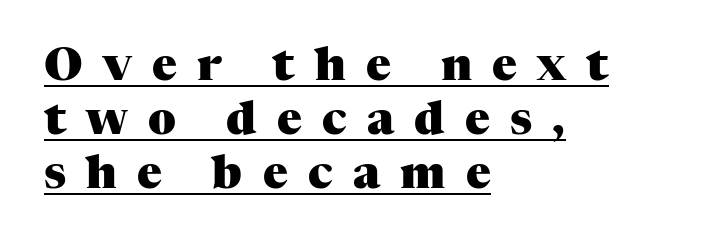
The image shows 46 px heavy serif type, upright; set left-aligned, line spacing 1.17x, unusually wide letter spacing (+0.44 em), underlined; medium stroke contrast and a medium x-height.
